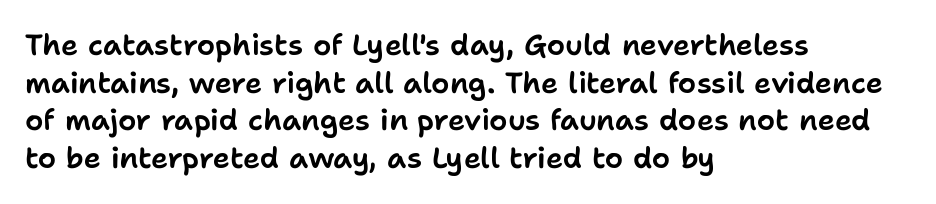
Q: Is the text italic (slanted)? A: No, it is upright.
Q: Is the typeface a serif or a sans-serif typeface? A: Sans-serif.
Q: Is the text underlined? A: No.
Q: How is the paragraph aligned? A: Left-aligned.
Q: Is the spacing between letters normal or unusually wide? A: Normal.
Q: Is the spacing between lines tight, normal or loose? A: Normal.
Q: Width (condensed, normal, or wide)? A: Normal.
Q: Stroke contrast? A: Low.
Q: x-height? A: Medium.
Q: Monospaced? A: No.
